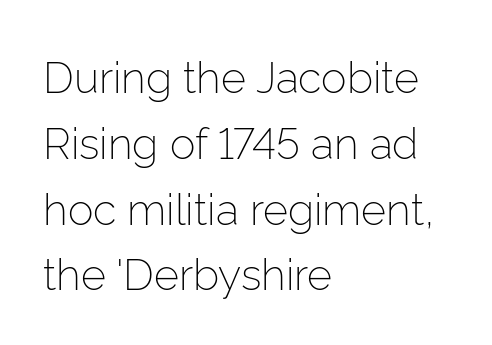
Q: Is the text bold? A: No.
Q: Is the text italic (slanted)? A: No, it is upright.
Q: Is the typeface a serif or a sans-serif typeface? A: Sans-serif.
Q: Is the text underlined? A: No.
Q: How is the paragraph aligned? A: Left-aligned.
Q: Is the spacing between letters normal or unusually wide? A: Normal.
Q: Is the spacing between lines tight, normal or loose? A: Normal.
Q: Width (condensed, normal, or wide)? A: Normal.
Q: Stroke contrast? A: Low.
Q: x-height? A: Medium.
Q: Monospaced? A: No.
